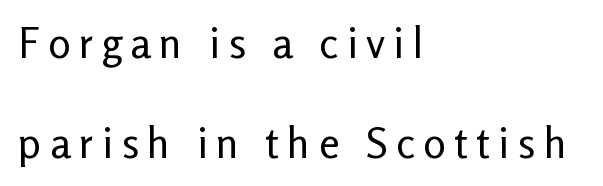
Summary of weight: not heavy and not bold. A typesetter would label this face a sans. The axis of the letterforms is exactly vertical. Proportional: the letters do not fall into vertical columns. The zone under the glyphs is completely vacant.
